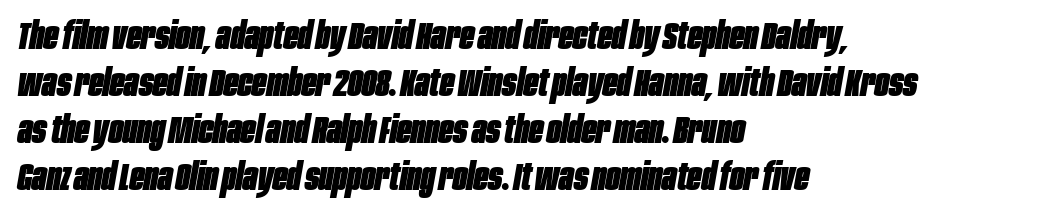
Q: Is the text bold? A: Yes.
Q: Is the text italic (slanted)? A: Yes, it leans right by about 10 degrees.
Q: Is the text underlined? A: No.
Q: How is the paragraph aligned? A: Left-aligned.
Q: Is the spacing between letters normal or unusually wide? A: Normal.
Q: Width (condensed, normal, or wide)? A: Condensed.
Q: Stroke contrast? A: Low.
Q: x-height? A: Large.
Q: Monospaced? A: No.
